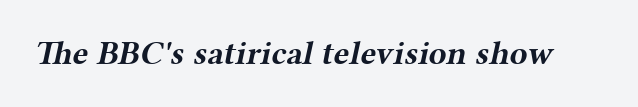
The image shows 33 px bold, wide serif type; set normal letter spacing, not underlined; medium stroke contrast and a medium x-height.
